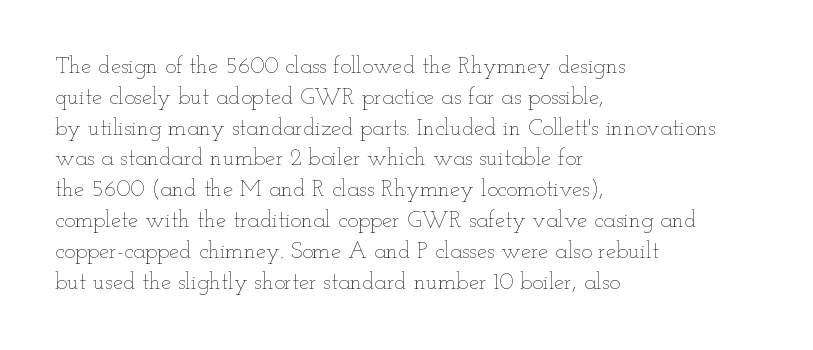
{"italic": "no", "bold": "no", "underline": "no", "align": "left", "line_spacing": "normal", "line_spacing_ratio": 1.34, "letter_spacing": "normal", "letter_spacing_em": 0.0, "glyph_px": 23}
